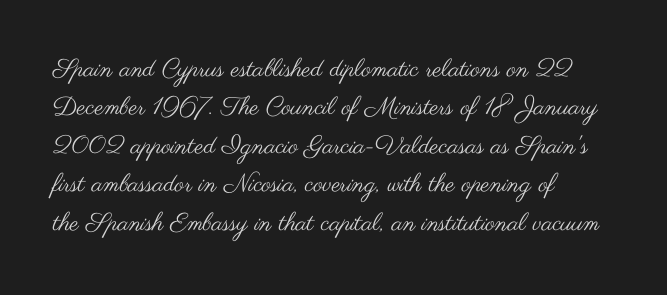
Q: Is the text bold? A: No.
Q: Is the text italic (slanted)? A: Yes.
Q: Is the text underlined? A: No.
Q: How is the paragraph aligned? A: Left-aligned.
Q: Is the spacing between letters normal or unusually wide? A: Normal.
Q: Is the spacing between lines tight, normal or loose? A: Normal.
